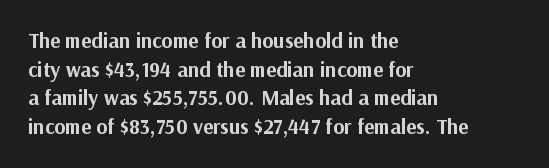
Notice how descenders clear the ascenders below comfortably — that's standard leading. Clear beneath every line of the passage. These lines are set flush left with a ragged right edge. The type sits square on the baseline with zero lean. Each word holds together tightly as a unit, with standard inter-letter gaps.
